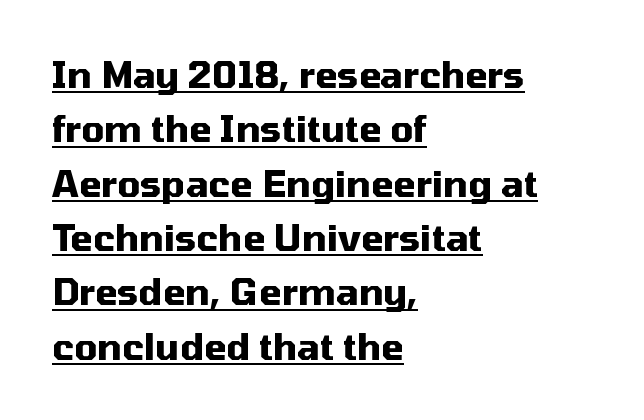
Q: Is the text bold? A: Yes.
Q: Is the text italic (slanted)? A: No, it is upright.
Q: Is the typeface a serif or a sans-serif typeface? A: Sans-serif.
Q: Is the text underlined? A: Yes.
Q: How is the paragraph aligned? A: Left-aligned.
Q: Is the spacing between letters normal or unusually wide? A: Normal.
Q: Is the spacing between lines tight, normal or loose? A: Normal.
Q: Width (condensed, normal, or wide)? A: Normal.
Q: Stroke contrast? A: Medium.
Q: x-height? A: Medium.
Q: Monospaced? A: No.
